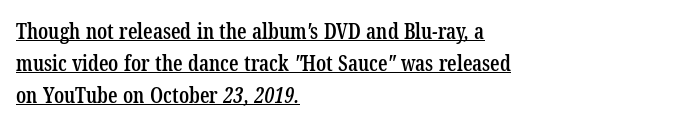
The characters look somewhat weighty, a semibold short of true bold. Baseline-to-baseline distance is the conventional proportion of letter height. The words here are underlined. Glyph-to-glyph distance matches everyday printed text.
